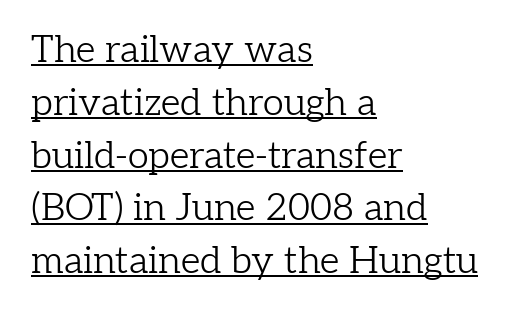
The rendering uses a moderate line-height, typical for paragraphs. The lines in this sample share a left origin and differ only in where they stop. Unlike a clean sans, this face finishes its strokes with serifs. Unbolded letterforms with no extra heft. Varying glyph widths throughout — classic text-font behaviour. Italic: no, the glyphs are upright roman.
